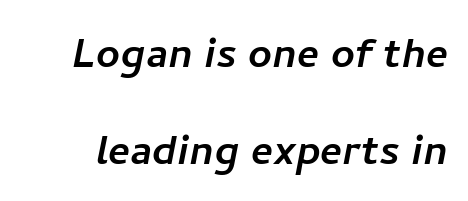
Looks like regular typesetting: each glyph gets only the width it needs. Students, note that the glyphs here touch the page at normal intervals. Words float on clear page, feet unadorned. Font category for this specimen: sans-serif.
